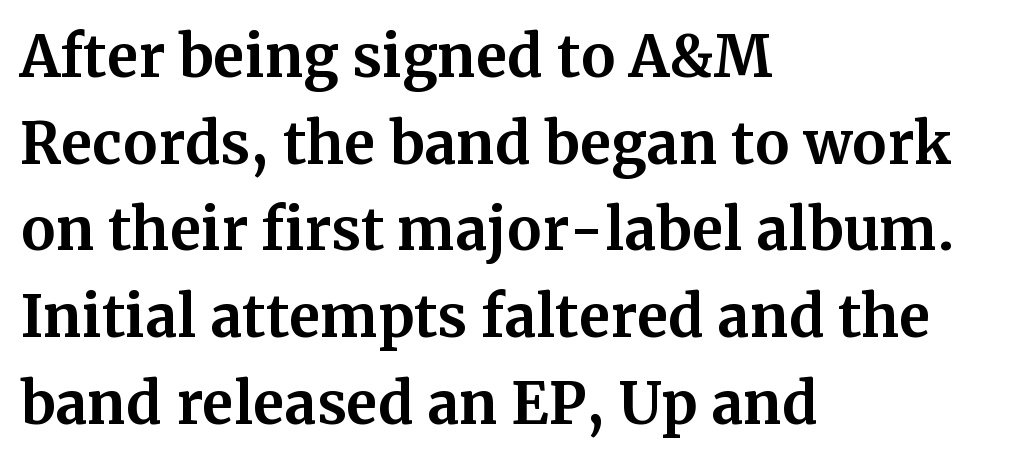
The image shows 57 px bold serif type, upright; set left-aligned, normal line spacing (1.52x), normal letter spacing, not underlined; medium stroke contrast and a medium x-height.
